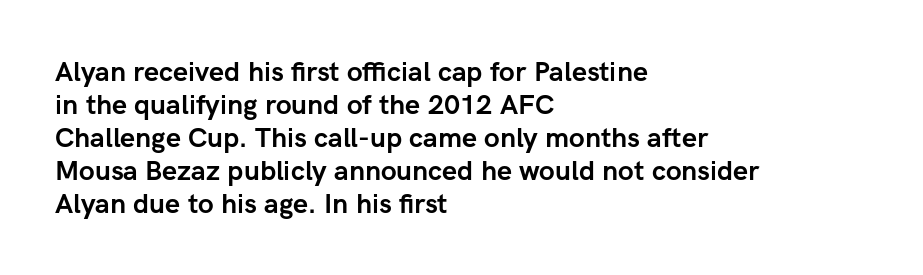
{"italic": "no", "bold": "yes", "underline": "no", "align": "left", "line_spacing_ratio": 1.22, "letter_spacing": "normal", "letter_spacing_em": 0.0, "glyph_px": 27}
